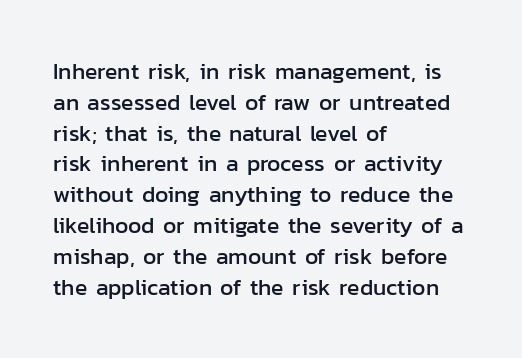
The image shows 23 px text type, upright; set left-aligned, normal line spacing (1.34x), normal letter spacing, not underlined.
